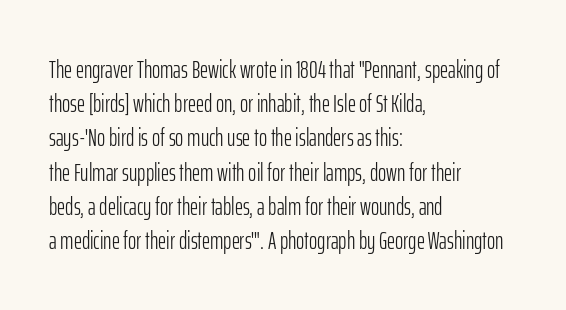
{"italic": "no", "bold": "no", "underline": "no", "align": "left", "line_spacing": "normal", "line_spacing_ratio": 1.37, "letter_spacing": "normal", "letter_spacing_em": 0.0, "glyph_px": 25}
